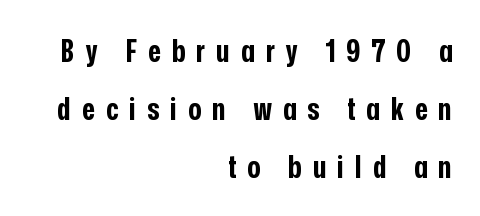
Each letter's strokes conclude bluntly, with no projecting serifs. Only glyphs here, with clear space below each row. Casual observation: everything's shoved over to the right. The passage shown has open, widely tracked lettering throughout. When letters stand straight like this, we call the style roman or upright. These lines carry a lot of weight — the face is fully bold.
